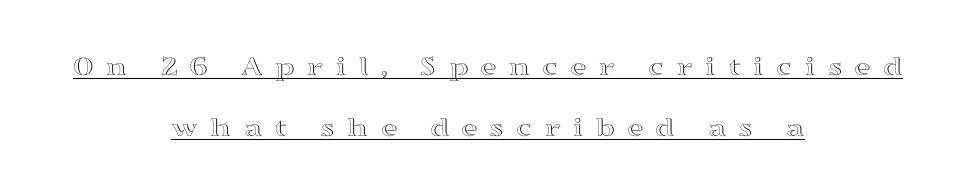
How would I describe the line gaps? Wide and relaxed. The rendered words wear a rule along their underside. Between one letter and the next there's a generous, obvious gap. Every stem runs plumb, perpendicular to the baseline. Compared with a flush-left layout, this one balances lines on the center instead.
